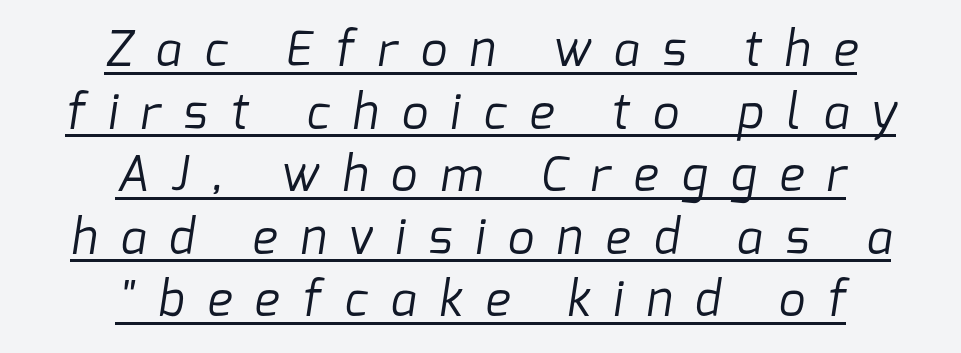
{"serif": "no", "bold": "no", "weight": "regular", "width": "normal", "stroke_contrast": "low", "x_height": "medium", "monospaced": "no", "underline": "yes", "align": "center", "line_spacing": "normal", "line_spacing_ratio": 1.33, "letter_spacing": "wide", "letter_spacing_em": 0.49, "glyph_px": 47}
